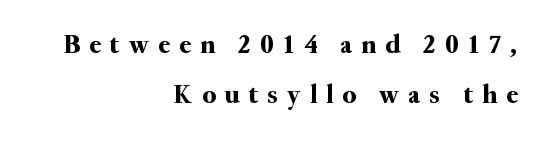
{"italic": "no", "underline": "no", "align": "right", "line_spacing_ratio": 1.84, "letter_spacing": "wide", "letter_spacing_em": 0.34, "glyph_px": 27}
